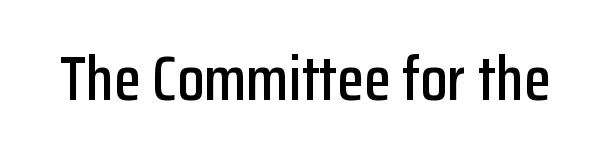
The gap between lines stays unmarked. Nope, no serifs anywhere on these letters. Inter-character spacing is left at the font's built-in metrics. Vertical strokes here are truly vertical. The rendering uses natural spacing where letterforms have individual widths.
